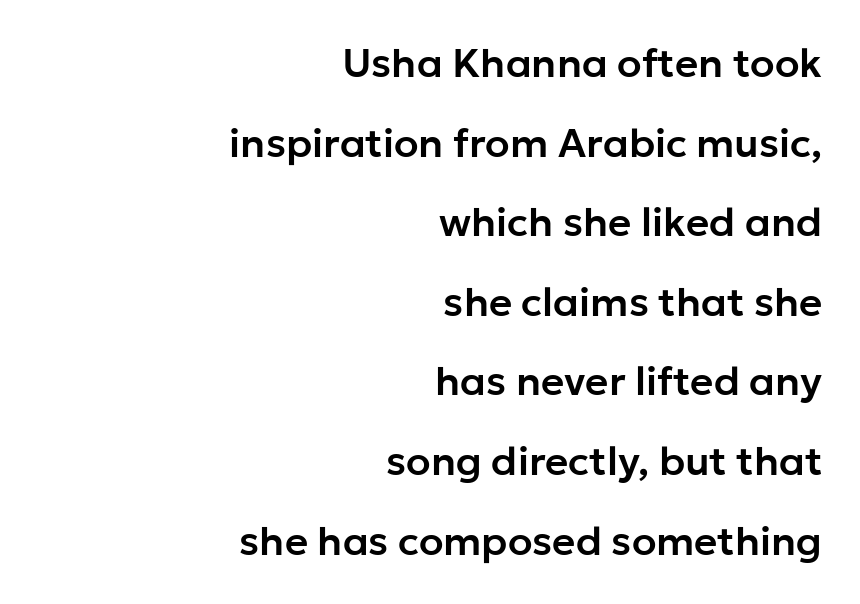
Reading down the block, your eye finds every line finishing at a fixed right position. Plain, unruled lines of type. You can tell it's not italic because the verticals are truly vertical. The passage shown is typed in a proportional face where columns would drift. How are the letters spaced? Ordinarily, with no added tracking.
